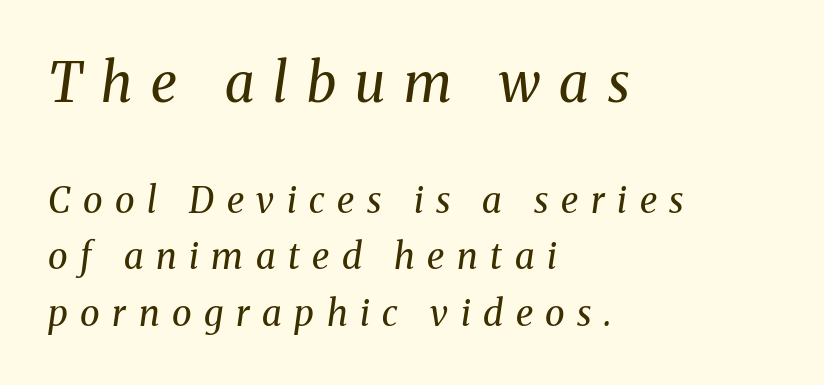
Q: Is the text bold? A: No.
Q: Is the text italic (slanted)? A: Yes, it leans right by about 8 degrees.
Q: Is the typeface a serif or a sans-serif typeface? A: Serif.
Q: Is the text underlined? A: No.
Q: How is the paragraph aligned? A: Left-aligned.
Q: Is the spacing between letters normal or unusually wide? A: Unusually wide.
Q: Is the spacing between lines tight, normal or loose? A: Normal.
Q: Which block of text is set in a larger size, the first (top) or the second (bottom)? A: The first (top) one.
Q: Width (condensed, normal, or wide)? A: Normal.
Q: Stroke contrast? A: Medium.
Q: x-height? A: Medium.
Q: Monospaced? A: No.
